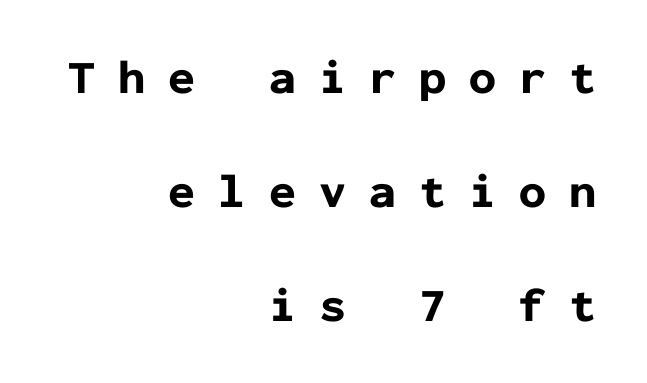
The image shows 48 px bold sans-serif type, upright, monospaced; set right-aligned, loose line spacing (2.38x), unusually wide letter spacing (+0.48 em), not underlined; low stroke contrast and a medium x-height.
